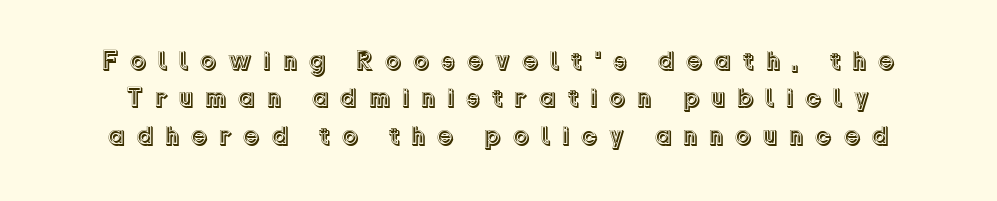
Short note: letters widely spaced. Is there any slant? The stems are plumb. Clear beneath every line of the passage. If you measured baseline to baseline, you'd find a middling distance.
